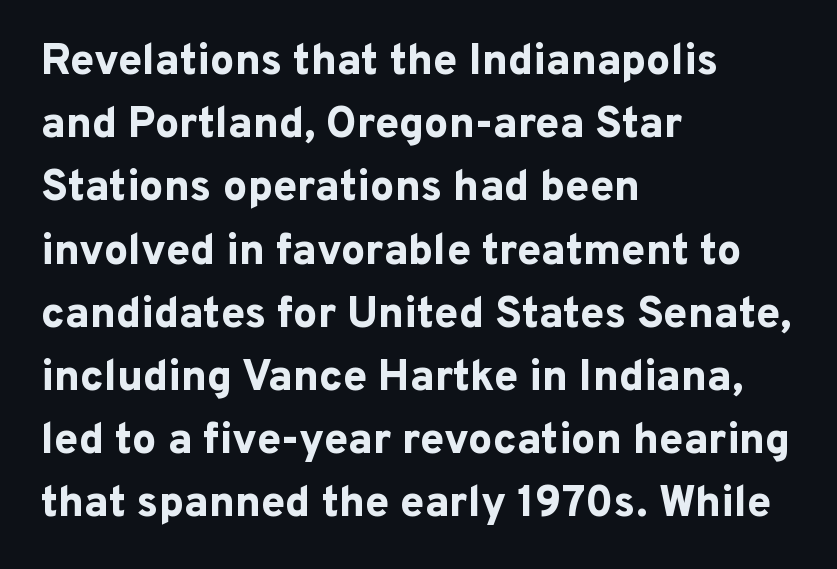
Q: Is the text bold? A: Yes.
Q: Is the text italic (slanted)? A: No, it is upright.
Q: Is the typeface a serif or a sans-serif typeface? A: Sans-serif.
Q: Is the text underlined? A: No.
Q: How is the paragraph aligned? A: Left-aligned.
Q: Is the spacing between letters normal or unusually wide? A: Normal.
Q: Is the spacing between lines tight, normal or loose? A: Normal.
Q: Width (condensed, normal, or wide)? A: Normal.
Q: Stroke contrast? A: Low.
Q: x-height? A: Medium.
Q: Monospaced? A: No.
